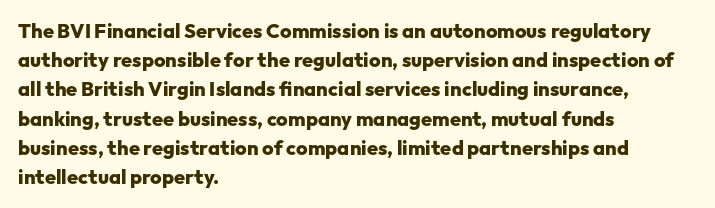
The glyphs are unaccompanied by any horizontal stroke below them. Line spacing here is normal. It's the straight-up-and-down kind of type. A dark, heavy texture on the line: the type is bold. The text block is weighted toward the left margin, trailing off unevenly rightward. Characters follow at the spacing the type designer built in.
